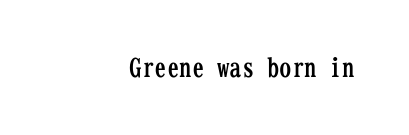
{"italic": "no", "bold": "yes", "underline": "no", "letter_spacing": "normal", "letter_spacing_em": 0.0, "glyph_px": 25}
